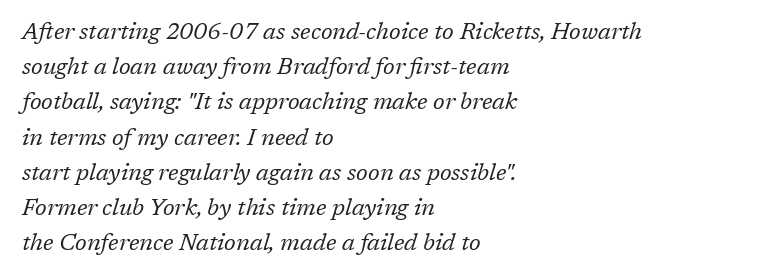
Q: Is the text bold? A: No.
Q: Is the text italic (slanted)? A: Yes, it leans right by about 17 degrees.
Q: Is the text underlined? A: No.
Q: How is the paragraph aligned? A: Left-aligned.
Q: Is the spacing between letters normal or unusually wide? A: Normal.
Q: Is the spacing between lines tight, normal or loose? A: Normal.
